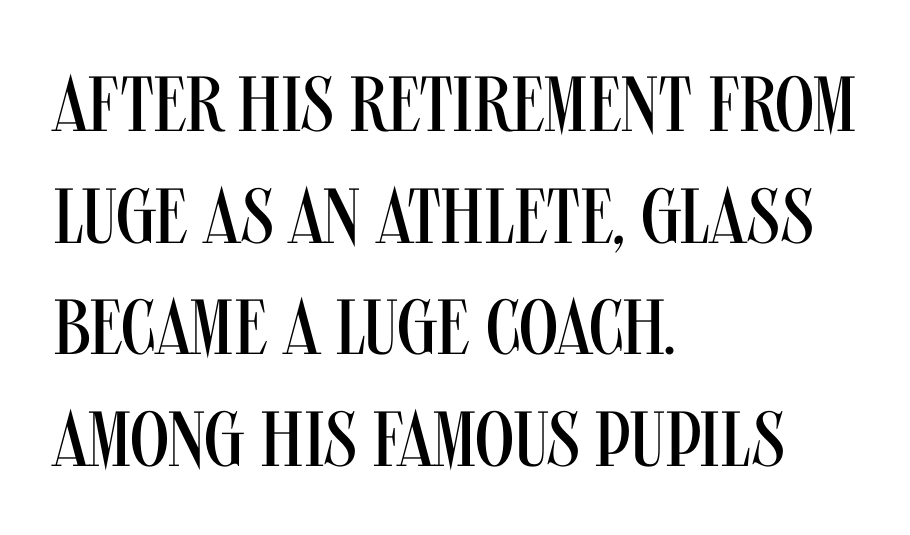
Q: Is the text bold? A: No.
Q: Is the text italic (slanted)? A: No, it is upright.
Q: Is the typeface a serif or a sans-serif typeface? A: Sans-serif.
Q: Is the text underlined? A: No.
Q: How is the paragraph aligned? A: Left-aligned.
Q: Is the spacing between letters normal or unusually wide? A: Normal.
Q: Is the spacing between lines tight, normal or loose? A: Normal.
Q: Width (condensed, normal, or wide)? A: Condensed.
Q: Stroke contrast? A: Medium.
Q: x-height? A: Large.
Q: Monospaced? A: No.
